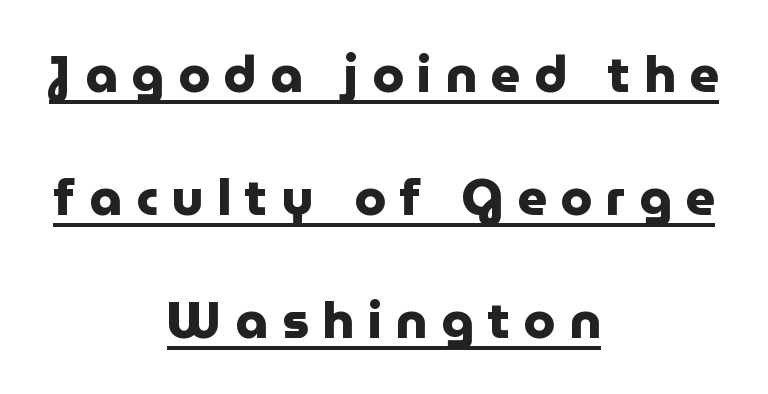
The image shows 51 px heavy sans-serif type, upright; set centered, loose line spacing (2.41x), unusually wide letter spacing (+0.27 em), underlined; low stroke contrast and a medium x-height.
